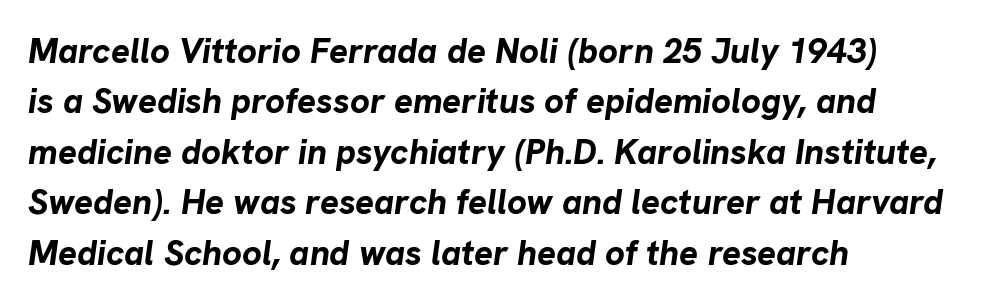
Q: Is the text bold? A: Yes.
Q: Is the text italic (slanted)? A: Yes, it leans right by about 8 degrees.
Q: Is the text underlined? A: No.
Q: How is the paragraph aligned? A: Left-aligned.
Q: Is the spacing between letters normal or unusually wide? A: Normal.
Q: Is the spacing between lines tight, normal or loose? A: Normal.
Q: Width (condensed, normal, or wide)? A: Normal.
Q: Stroke contrast? A: Low.
Q: x-height? A: Medium.
Q: Monospaced? A: No.
